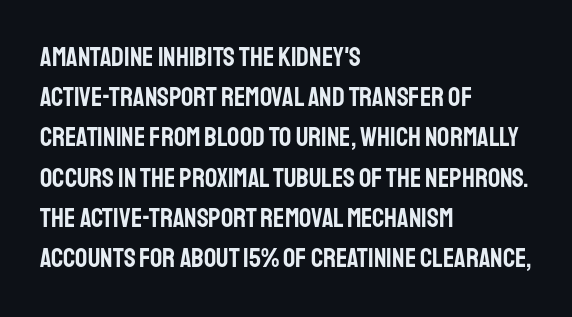
The image shows 27 px text type, upright; set left-aligned, normal line spacing (1.49x), normal letter spacing, not underlined.
